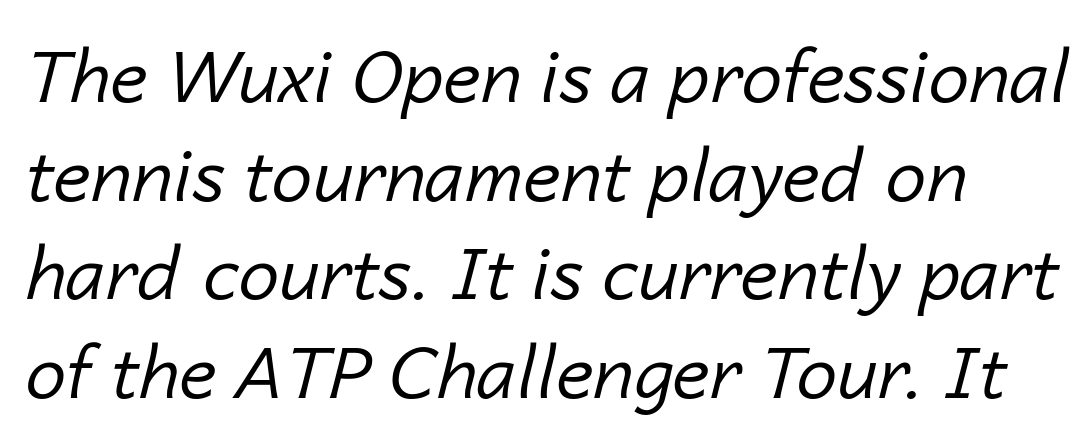
{"italic": "yes", "lean": "right", "slant_degrees": 14, "bold": "no", "weight": "regular", "width": "normal", "stroke_contrast": "low", "x_height": "medium", "monospaced": "no", "underline": "no", "line_spacing": "normal", "line_spacing_ratio": 1.35, "letter_spacing": "normal", "letter_spacing_em": 0.0, "glyph_px": 73}
